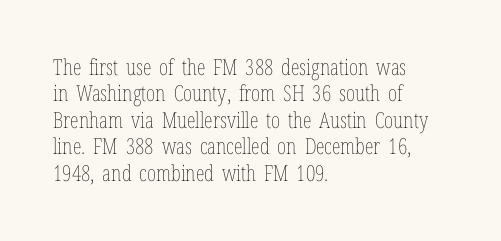
{"italic": "no", "bold": "no", "underline": "no", "align": "left", "line_spacing_ratio": 1.2, "letter_spacing": "normal", "letter_spacing_em": 0.0, "glyph_px": 22}
